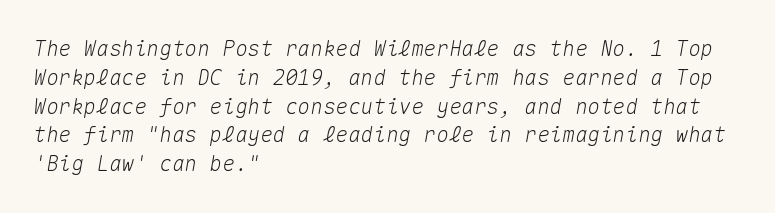
The image shows 21 px text type, italic (leaning right); set left-aligned, normal line spacing (1.37x), normal letter spacing, not underlined.
